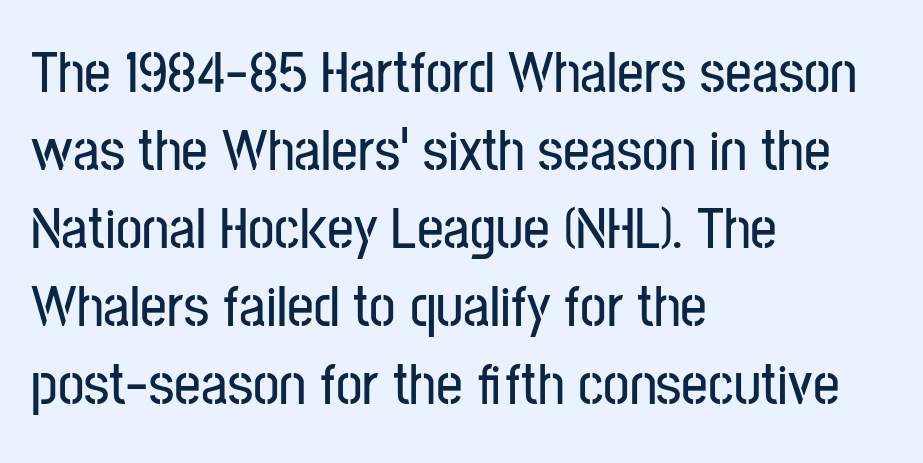
The string is rendered with underlining switched off. The rendering keeps characters at their native spacing. Unlike a traditional serif, this face leaves its strokes unadorned. Summary of vertical rhythm: regular, with standard interline spacing.
